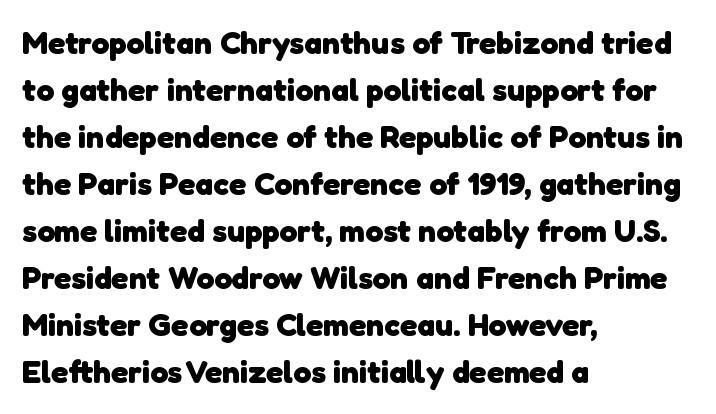
Alignment: flush left. Interline gaps are of average width in this sample. Just letters on the line, the space beneath them empty. To sum up the face: it is a sans, with no serifs. On the weight axis this lands at bold, roughly 700. Tracking value appears to be zero — textbook default spacing.
